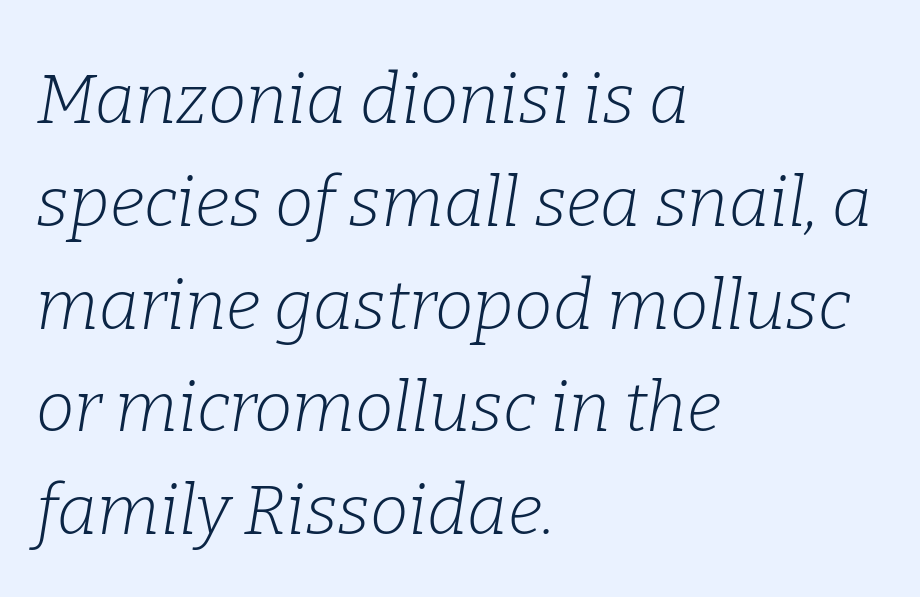
{"serif": "yes", "italic": "yes", "lean": "right", "slant_degrees": 9, "bold": "no", "weight": "light", "width": "normal", "stroke_contrast": "low", "x_height": "medium", "monospaced": "no", "underline": "no", "align": "left", "line_spacing": "normal", "line_spacing_ratio": 1.49, "letter_spacing": "normal", "letter_spacing_em": 0.0, "glyph_px": 69}
